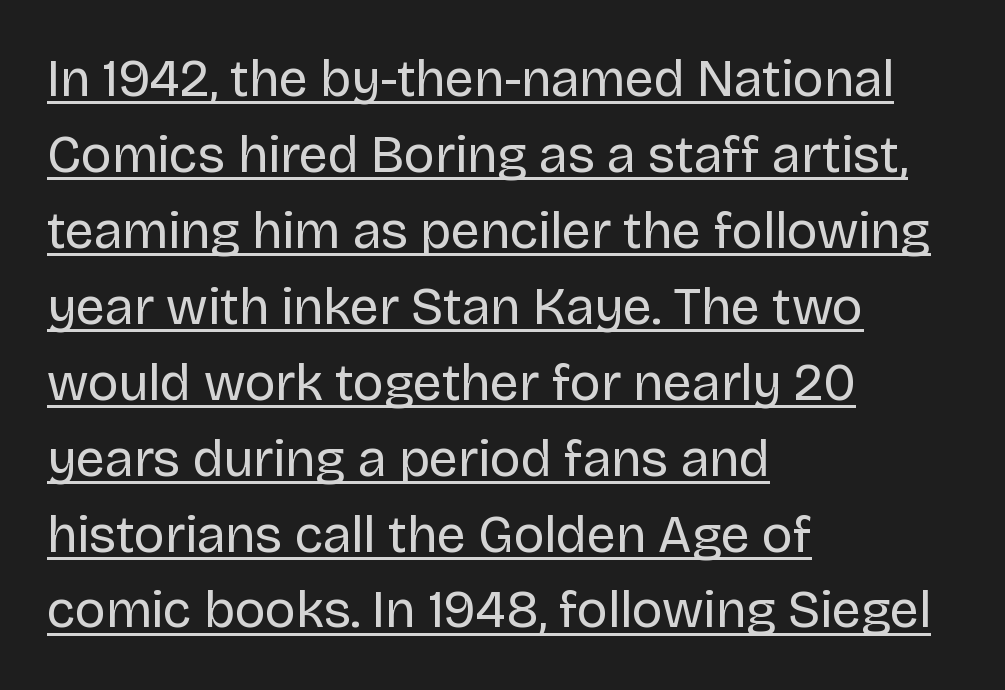
Reading down the column, the eye jumps a familiar distance to each next line. This is roman type, the default non-slanted kind. Each letter keeps its own natural width here, so spacing adapts to shape. The face looks like a standard text weight, possibly lighter. To sum up the face: it is a sans, with no serifs.
